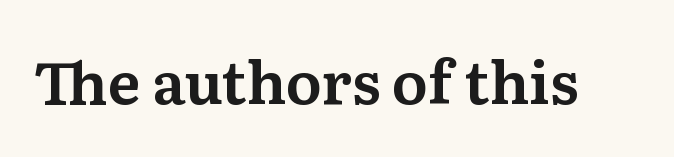
Q: Is the text italic (slanted)? A: No, it is upright.
Q: Is the typeface a serif or a sans-serif typeface? A: Serif.
Q: Is the text underlined? A: No.
Q: Is the spacing between letters normal or unusually wide? A: Normal.
Q: Width (condensed, normal, or wide)? A: Normal.
Q: Stroke contrast? A: Medium.
Q: x-height? A: Medium.
Q: Monospaced? A: No.
